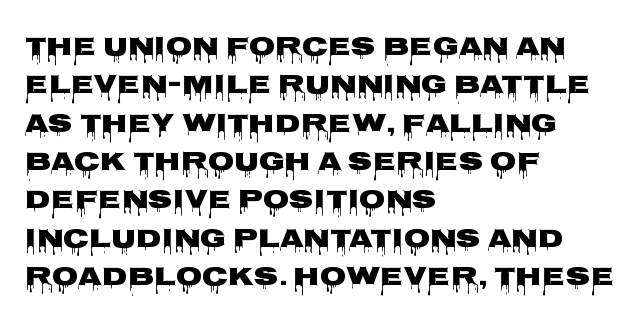
The image shows 27 px bold type, upright; set left-aligned, normal line spacing (1.42x), normal letter spacing, not underlined.
